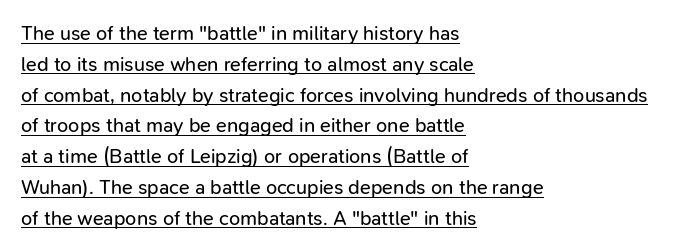
This sample keeps an unexceptional amount of space between lines. No extra ink here — the face is not bold. A classic flush-left, rag-right setting is used for this passage. In terms of letterspacing, this is plain default setting.
